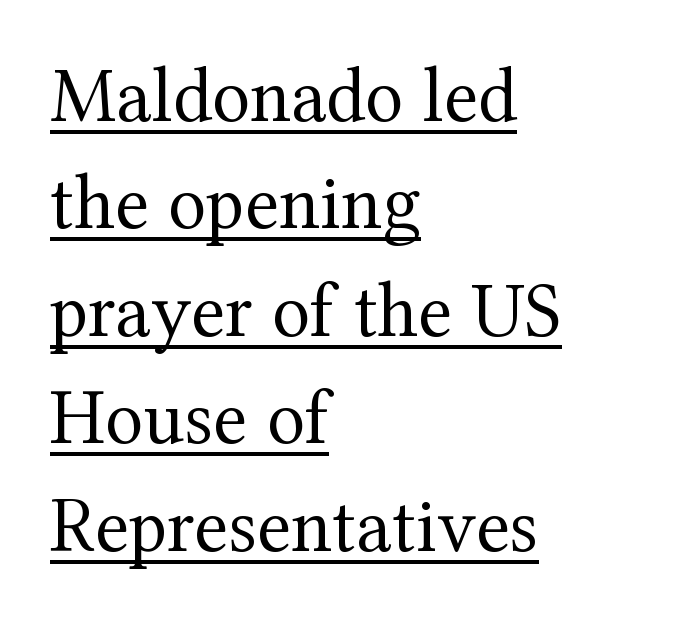
The image shows 79 px regular-weight serif type, upright; set left-aligned, normal line spacing (1.36x), normal letter spacing, underlined; medium stroke contrast and a medium x-height.
